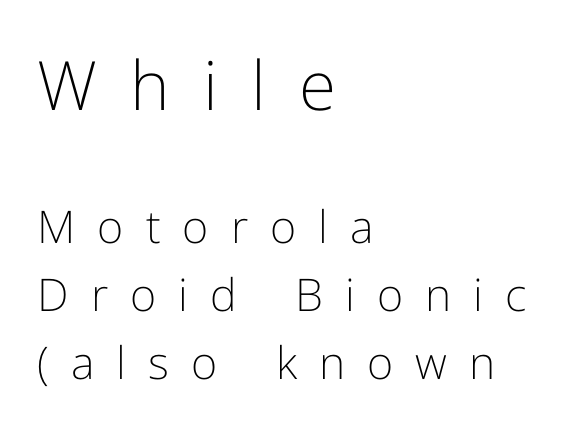
The image shows 68 px light sans-serif type, upright; set left-aligned, normal line spacing (1.51x), unusually wide letter spacing (+0.49 em), not underlined; the first (top) block is 1.51x larger; low stroke contrast and a medium x-height.
